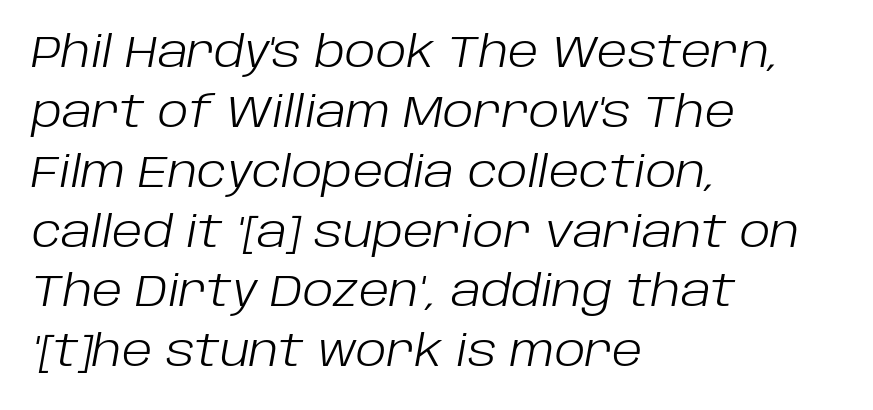
The image shows 44 px light type, italic (leaning right); set left-aligned, normal line spacing (1.36x), normal letter spacing, not underlined; low stroke contrast and a large x-height.
